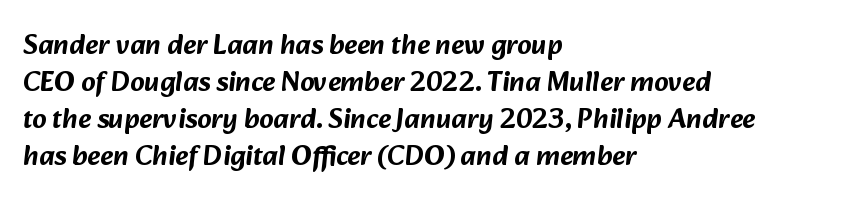
Is there much room between lines? A standard amount, neither cramped nor airy. The passage shown is not underscored anywhere. Think of a printed novel: that variable character pitch is what you see here. Tracking here is standard; glyphs follow each other at the usual distance.
